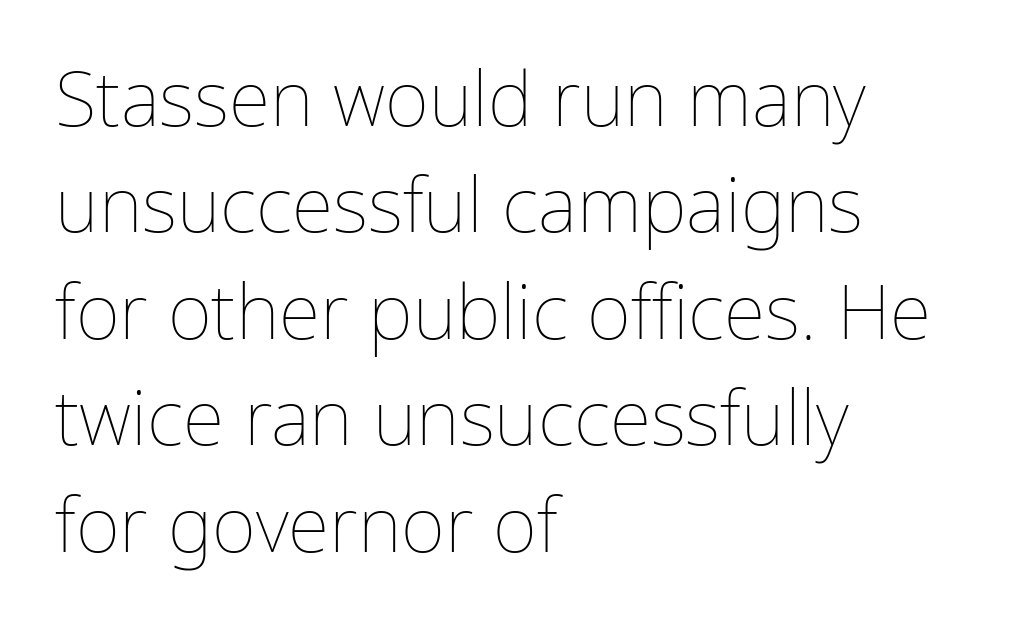
{"italic": "no", "bold": "no", "weight": "thin", "width": "normal", "stroke_contrast": "low", "x_height": "medium", "monospaced": "no", "underline": "no", "align": "left", "line_spacing": "normal", "line_spacing_ratio": 1.4, "letter_spacing": "normal", "letter_spacing_em": 0.0, "glyph_px": 76}
